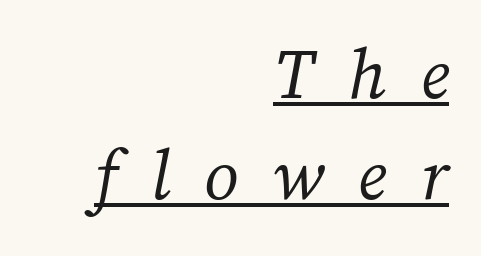
{"serif": "yes", "italic": "yes", "lean": "right", "slant_degrees": 12, "bold": "no", "weight": "regular", "width": "normal", "stroke_contrast": "medium", "x_height": "medium", "monospaced": "no", "underline": "yes", "align": "right", "line_spacing": "normal", "line_spacing_ratio": 1.44, "letter_spacing": "wide", "letter_spacing_em": 0.49, "glyph_px": 70}
